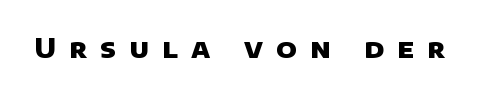
Q: Is the text bold? A: Yes.
Q: Is the text underlined? A: No.
Q: Is the spacing between letters normal or unusually wide? A: Unusually wide.
